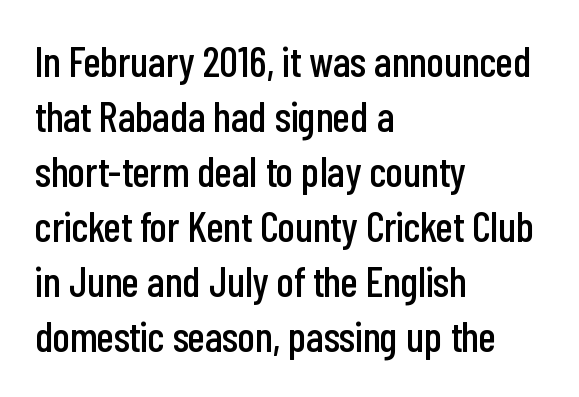
The image shows 42 px condensed sans-serif type, upright; set left-aligned, normal line spacing (1.31x), normal letter spacing, not underlined; low stroke contrast and a medium x-height.
